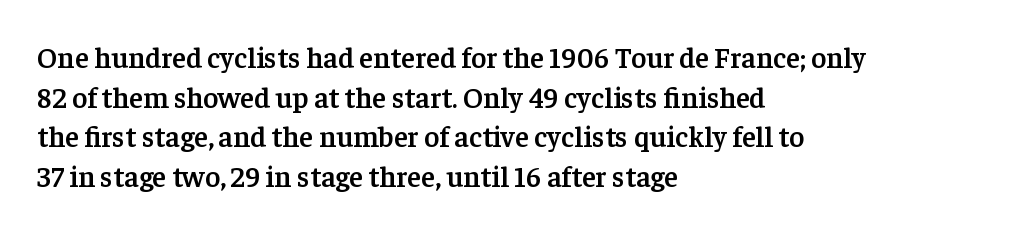
Spacing verdict: proportional, widths tailored to each character. Small tapered or slab feet sit at the stroke ends, so this counts as serif. The passage shown is semibold, sitting just below true bold. The line texture is even and compact thanks to regular tracking. Is there much room between lines? A standard amount, neither cramped nor airy.
